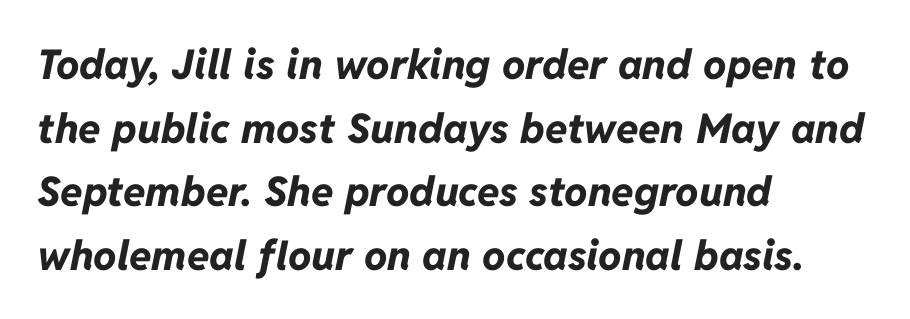
Which margin do the lines hug? The left one — the right edge is uneven. Leading: standard. Notice how thick the strokes are: this is what a full bold looks like. Would a proofreader flag this as italicized? Yes. Short note: letters normally spaced.
